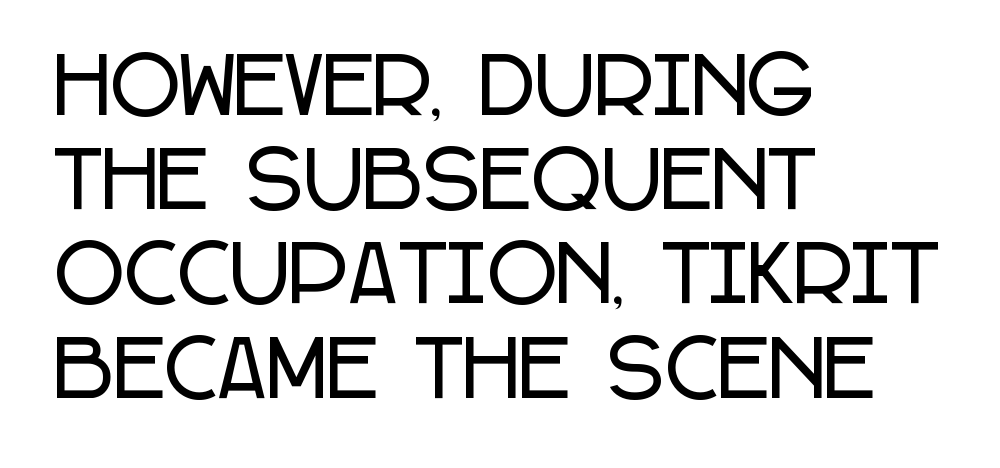
Horizontally, the lines are justified to the leading edge only. Each letter's strokes conclude bluntly, with no projecting serifs. The face used here is proportionally spaced, like ordinary book or web type. A bare baseline throughout the passage. The type sits square on the baseline with zero lean. Inter-character spacing is left at the font's built-in metrics.
